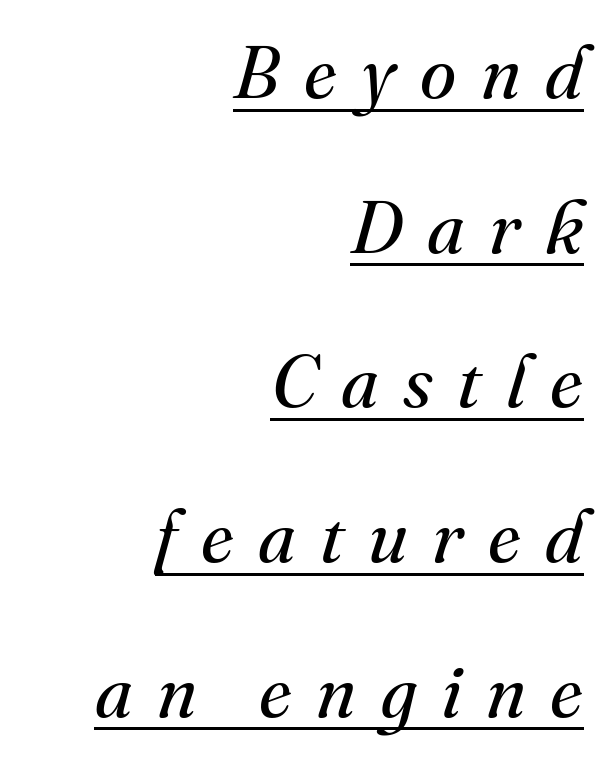
Caption: lettering with a line underneath. Examine the stroke ends and you'll spot serifs. One glance says open: line gaps are wider than usual. Would a proofreader flag this as italicized? Yes. Compared with a flush-left layout, this one pins lines to the opposite, right side. The cut favours lightness, reaching ordinary text weight at its darkest.
